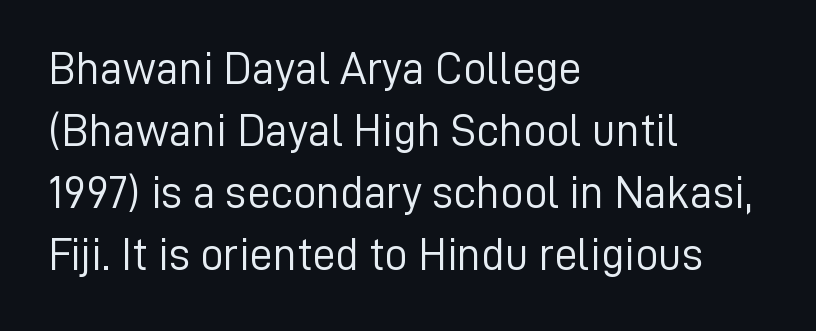
{"serif": "no", "italic": "no", "bold": "no", "weight": "light", "width": "normal", "stroke_contrast": "low", "x_height": "medium", "monospaced": "no", "underline": "no", "align": "left", "line_spacing": "normal", "line_spacing_ratio": 1.35, "letter_spacing": "normal", "letter_spacing_em": 0.0, "glyph_px": 46}
